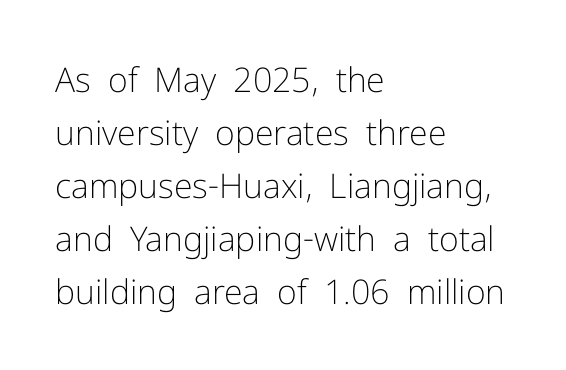
Q: Is the text bold? A: No.
Q: Is the text italic (slanted)? A: No, it is upright.
Q: Is the typeface a serif or a sans-serif typeface? A: Sans-serif.
Q: Is the text underlined? A: No.
Q: How is the paragraph aligned? A: Left-aligned.
Q: Is the spacing between letters normal or unusually wide? A: Normal.
Q: Is the spacing between lines tight, normal or loose? A: Normal.
Q: Width (condensed, normal, or wide)? A: Normal.
Q: Stroke contrast? A: Low.
Q: x-height? A: Medium.
Q: Monospaced? A: No.
